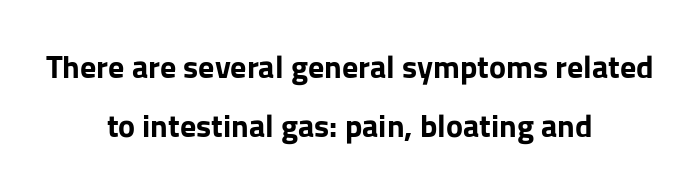
Words float on clear page, feet unadorned. Chunky letters — that's bold for sure. This rendering leaves character spacing at its baseline value. These lines stack symmetrically, like a column narrowing and widening about its center.
